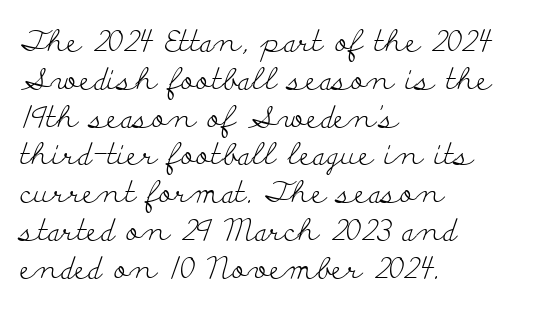
Q: Is the text bold? A: No.
Q: Is the text italic (slanted)? A: Yes.
Q: Is the typeface a serif or a sans-serif typeface? A: Serif.
Q: Is the text underlined? A: No.
Q: How is the paragraph aligned? A: Left-aligned.
Q: Is the spacing between letters normal or unusually wide? A: Normal.
Q: Is the spacing between lines tight, normal or loose? A: Normal.
Q: Width (condensed, normal, or wide)? A: Wide.
Q: Stroke contrast? A: Low.
Q: x-height? A: Small.
Q: Monospaced? A: No.
